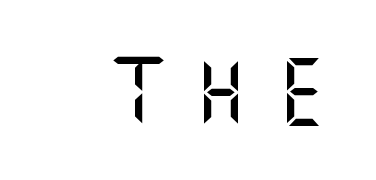
{"serif": "no", "italic": "no", "width": "normal", "stroke_contrast": "medium", "x_height": "large", "underline": "no", "letter_spacing": "wide", "letter_spacing_em": 0.43, "glyph_px": 67}
